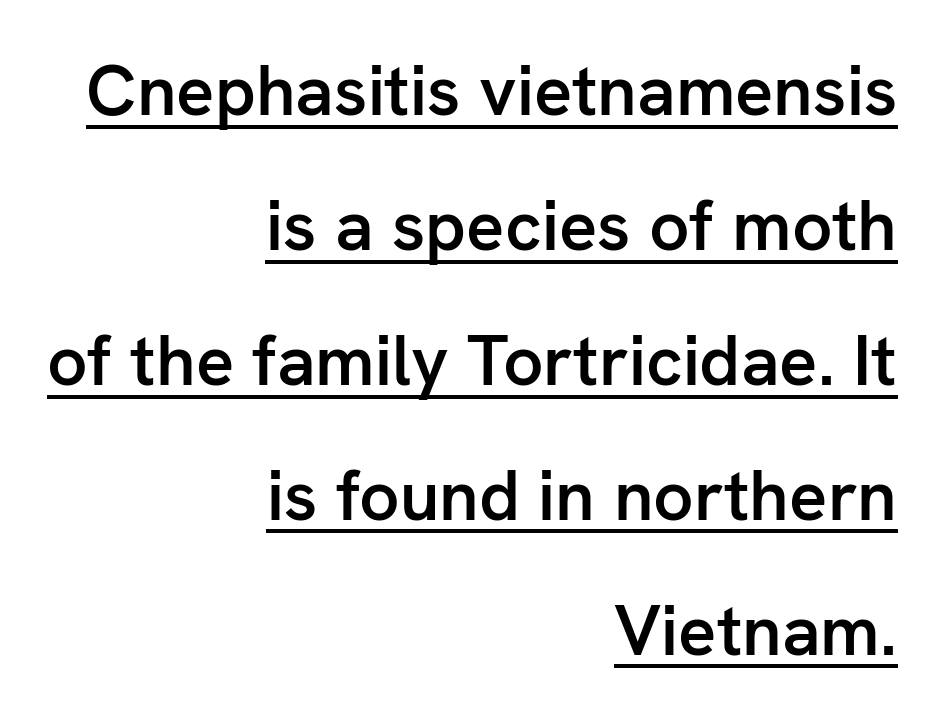
Q: Is the text bold? A: Semi-bold.
Q: Is the text italic (slanted)? A: No, it is upright.
Q: Is the typeface a serif or a sans-serif typeface? A: Sans-serif.
Q: Is the text underlined? A: Yes.
Q: How is the paragraph aligned? A: Right-aligned.
Q: Is the spacing between letters normal or unusually wide? A: Normal.
Q: Is the spacing between lines tight, normal or loose? A: Loose.
Q: Width (condensed, normal, or wide)? A: Normal.
Q: Stroke contrast? A: Low.
Q: x-height? A: Medium.
Q: Monospaced? A: No.
